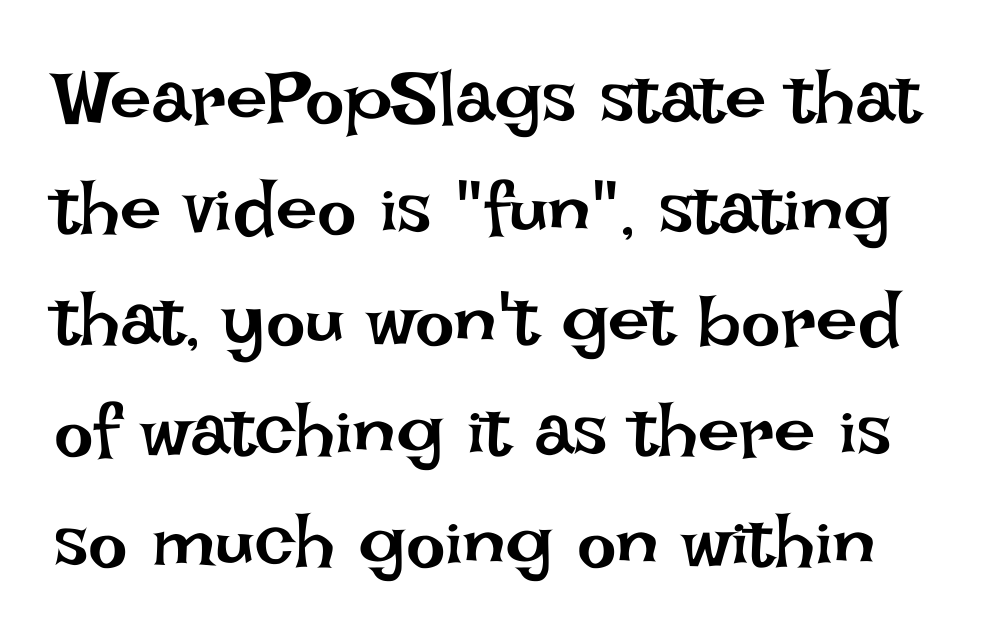
Q: Is the text bold? A: No.
Q: Is the text italic (slanted)? A: No, it is upright.
Q: Is the text underlined? A: No.
Q: Is the spacing between letters normal or unusually wide? A: Normal.
Q: Is the spacing between lines tight, normal or loose? A: Normal.
Q: Width (condensed, normal, or wide)? A: Normal.
Q: Stroke contrast? A: Low.
Q: x-height? A: Large.
Q: Monospaced? A: No.
